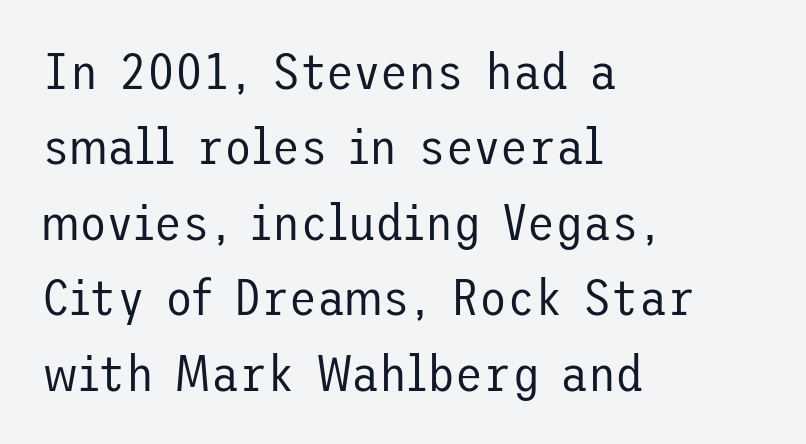
The image shows 51 px regular-weight sans-serif type, upright; set left-aligned, normal line spacing (1.48x), normal letter spacing, not underlined; low stroke contrast and a medium x-height.
